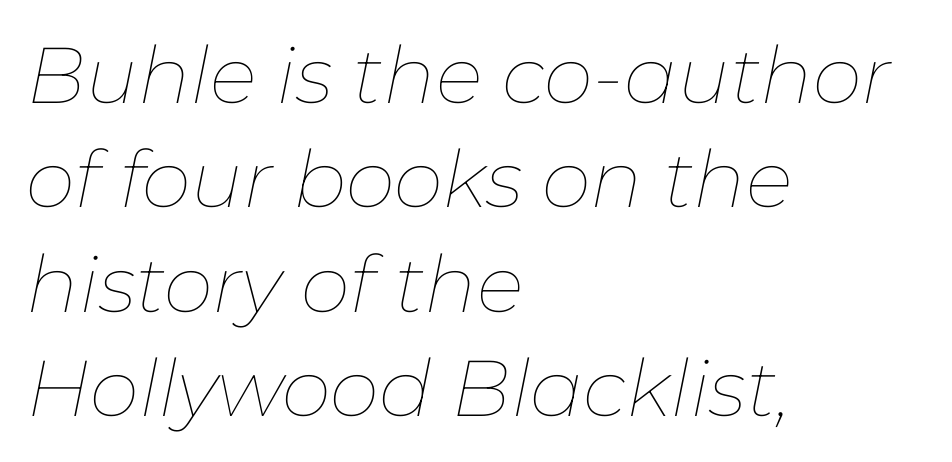
{"italic": "yes", "lean": "right", "slant_degrees": 11, "bold": "no", "weight": "thin", "width": "normal", "stroke_contrast": "low", "x_height": "medium", "monospaced": "no", "underline": "no", "align": "left", "line_spacing": "normal", "line_spacing_ratio": 1.32, "letter_spacing": "normal", "letter_spacing_em": 0.0, "glyph_px": 79}
